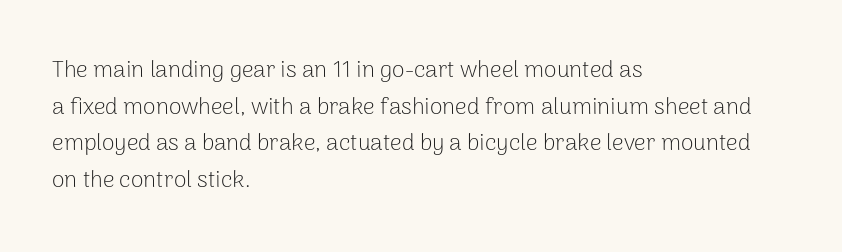
{"italic": "no", "bold": "no", "underline": "no", "align": "left", "line_spacing": "normal", "line_spacing_ratio": 1.59, "letter_spacing": "normal", "letter_spacing_em": 0.0, "glyph_px": 23}
